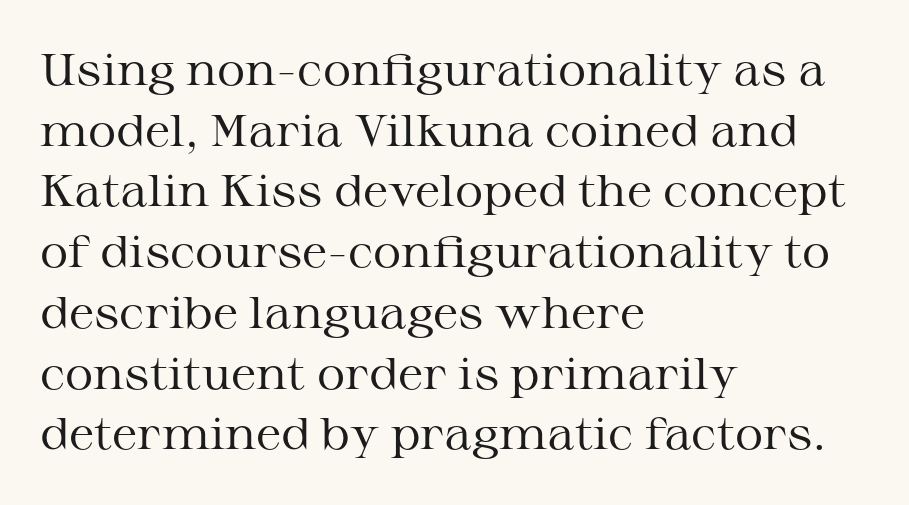
The image shows 44 px regular-weight, wide serif type, upright; set left-aligned, normal line spacing (1.38x), normal letter spacing, not underlined; medium stroke contrast and a medium x-height.
